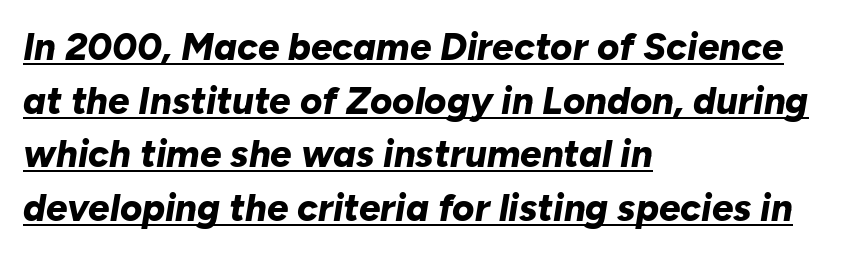
Q: Is the text bold? A: Yes.
Q: Is the text italic (slanted)? A: Yes, it leans right by about 10 degrees.
Q: Is the text underlined? A: Yes.
Q: How is the paragraph aligned? A: Left-aligned.
Q: Is the spacing between letters normal or unusually wide? A: Normal.
Q: Is the spacing between lines tight, normal or loose? A: Normal.
Q: Width (condensed, normal, or wide)? A: Normal.
Q: Stroke contrast? A: Low.
Q: x-height? A: Medium.
Q: Monospaced? A: No.
